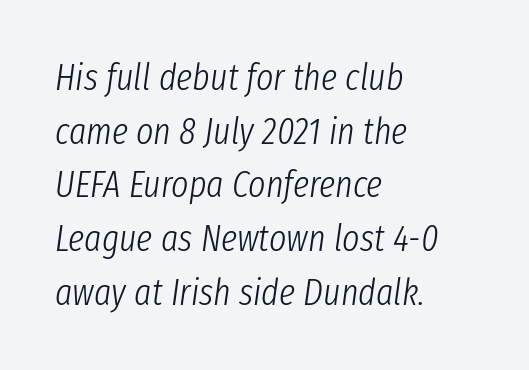
Quick note: interline space is typical. This is oblique type, the kind used for emphasis or titles. A typesetter would call this zero additional tracking. Notice how the passage keeps a crisp vertical edge on the left only. Glance below the letters and you will spot only blank space.
